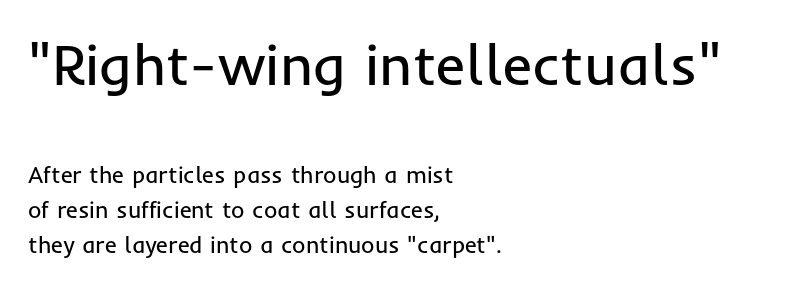
Q: Is the text bold? A: No.
Q: Is the text italic (slanted)? A: No, it is upright.
Q: Is the typeface a serif or a sans-serif typeface? A: Sans-serif.
Q: Is the text underlined? A: No.
Q: How is the paragraph aligned? A: Left-aligned.
Q: Is the spacing between letters normal or unusually wide? A: Normal.
Q: Is the spacing between lines tight, normal or loose? A: Normal.
Q: Which block of text is set in a larger size, the first (top) or the second (bottom)? A: The first (top) one.
Q: Width (condensed, normal, or wide)? A: Normal.
Q: Stroke contrast? A: Low.
Q: x-height? A: Medium.
Q: Monospaced? A: No.
